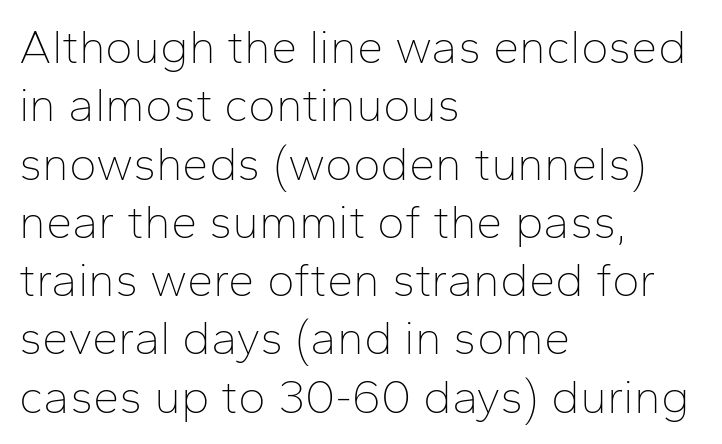
The rag falls on the right side of this text block. No italicization has been applied; the sample stays upright. Check the space under the baseline: it is left empty. The typeface has the unassuming heft of standard copy or less. Short note: letters normally spaced.
